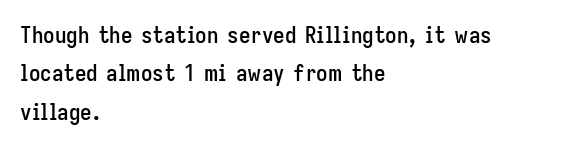
The image shows 23 px text type, upright; set left-aligned, normal line spacing (1.67x), normal letter spacing, not underlined.
